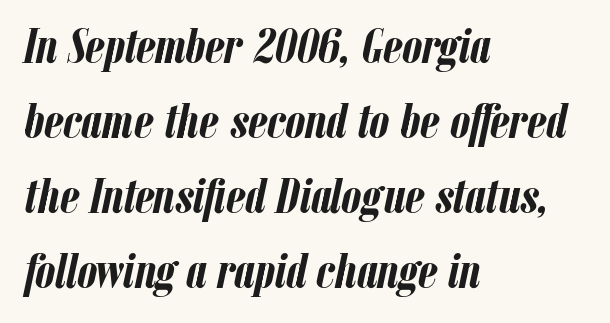
These lines are rendered in a variable-pitch font. Lines of text with bare space underneath. The rendering anchors every line to the left-hand side. The rendering keeps characters at their native spacing. The specimen reads as italic at a glance.
